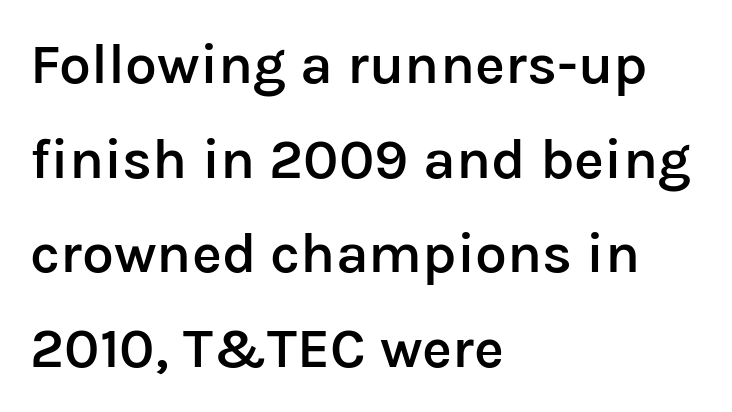
Q: Is the text bold? A: Semi-bold.
Q: Is the text italic (slanted)? A: No, it is upright.
Q: Is the typeface a serif or a sans-serif typeface? A: Sans-serif.
Q: Is the text underlined? A: No.
Q: How is the paragraph aligned? A: Left-aligned.
Q: Is the spacing between letters normal or unusually wide? A: Normal.
Q: Is the spacing between lines tight, normal or loose? A: Normal.
Q: Width (condensed, normal, or wide)? A: Normal.
Q: Stroke contrast? A: Low.
Q: x-height? A: Medium.
Q: Monospaced? A: No.
